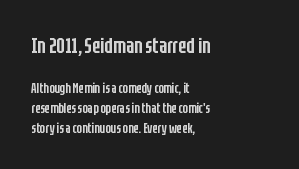
{"italic": "no", "bold": "semi", "underline": "no", "align": "left", "line_spacing": "normal", "line_spacing_ratio": 1.4, "letter_spacing": "normal", "letter_spacing_em": 0.0, "larger_block": "first", "size_ratio": 1.57, "glyph_px": 22}
